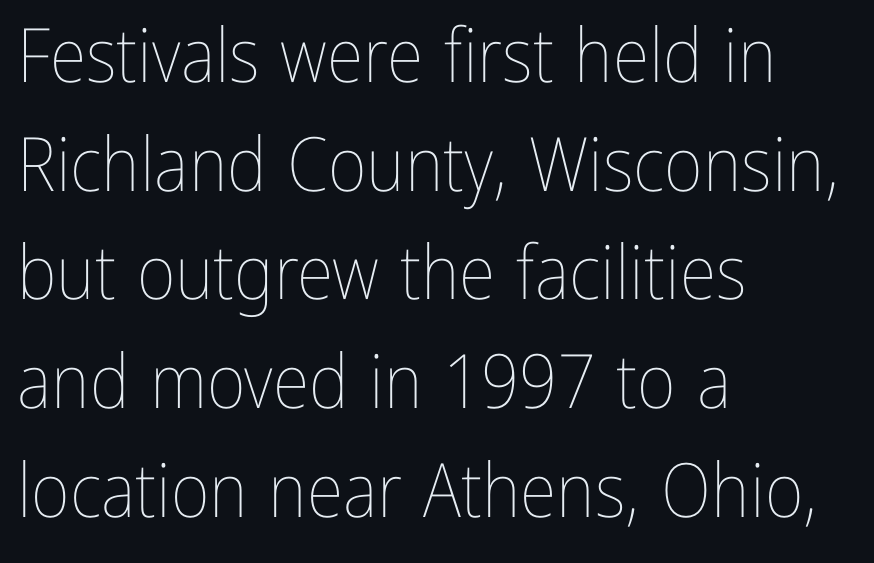
Vertical stems look standard width or narrower in stroke. A roman cut, with each character standing at attention. Varying glyph widths throughout — classic text-font behaviour. How are the letters spaced? Ordinarily, with no added tracking. The passage shown stacks its lines at a standard gap.
